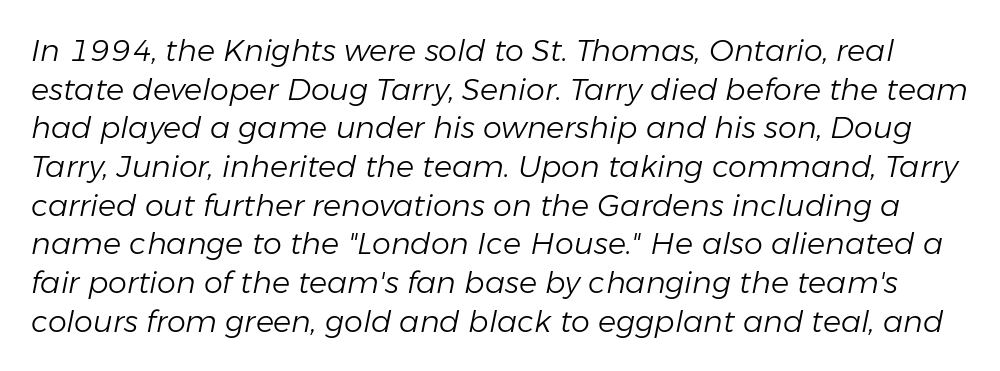
The image shows 30 px light type, italic (leaning right); set normal line spacing (1.29x), normal letter spacing, not underlined; low stroke contrast and a medium x-height.
